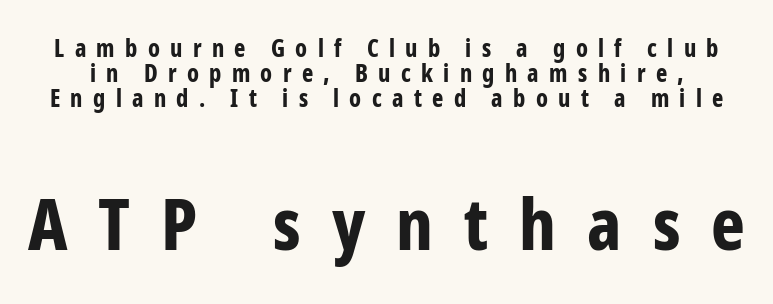
Reading down the column, the eye jumps only a short way to each next line. The type sits square on the baseline with zero lean. These lines have a slow, spaced-out rhythm from letter to letter. A bare baseline throughout the passage.
